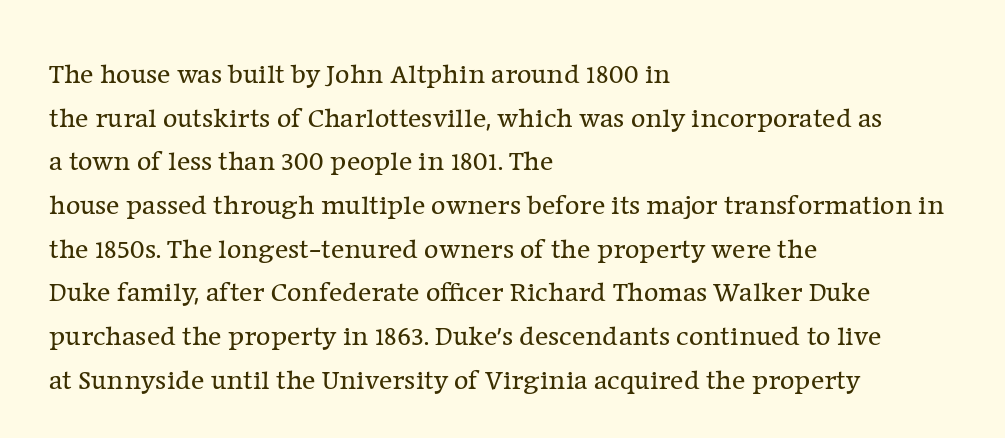
The image shows 28 px regular-weight serif type, upright; set left-aligned, normal line spacing (1.56x), normal letter spacing, not underlined; low stroke contrast and a medium x-height.
